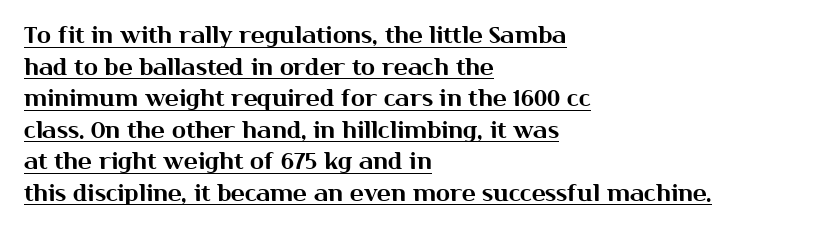
The image shows 23 px text type, upright; set left-aligned, normal line spacing (1.37x), normal letter spacing, underlined.
